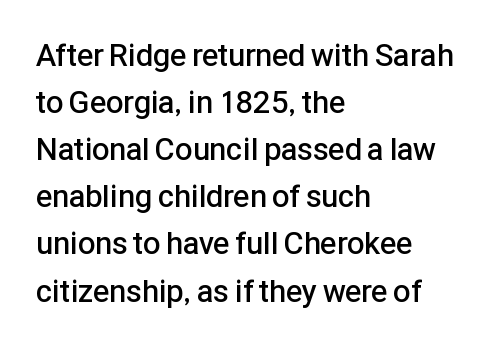
Q: Is the text bold? A: Semi-bold.
Q: Is the text italic (slanted)? A: No, it is upright.
Q: Is the typeface a serif or a sans-serif typeface? A: Sans-serif.
Q: Is the text underlined? A: No.
Q: How is the paragraph aligned? A: Left-aligned.
Q: Is the spacing between letters normal or unusually wide? A: Normal.
Q: Is the spacing between lines tight, normal or loose? A: Normal.
Q: Width (condensed, normal, or wide)? A: Normal.
Q: Stroke contrast? A: Low.
Q: x-height? A: Medium.
Q: Monospaced? A: No.
